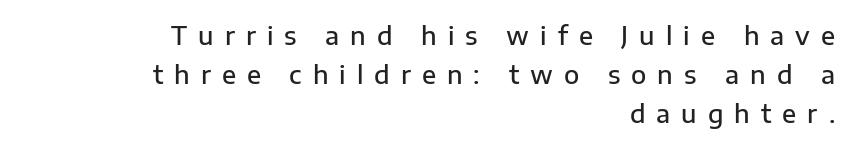
The image shows 25 px text type, upright; set right-aligned, normal line spacing (1.57x), unusually wide letter spacing (+0.44 em), not underlined.
